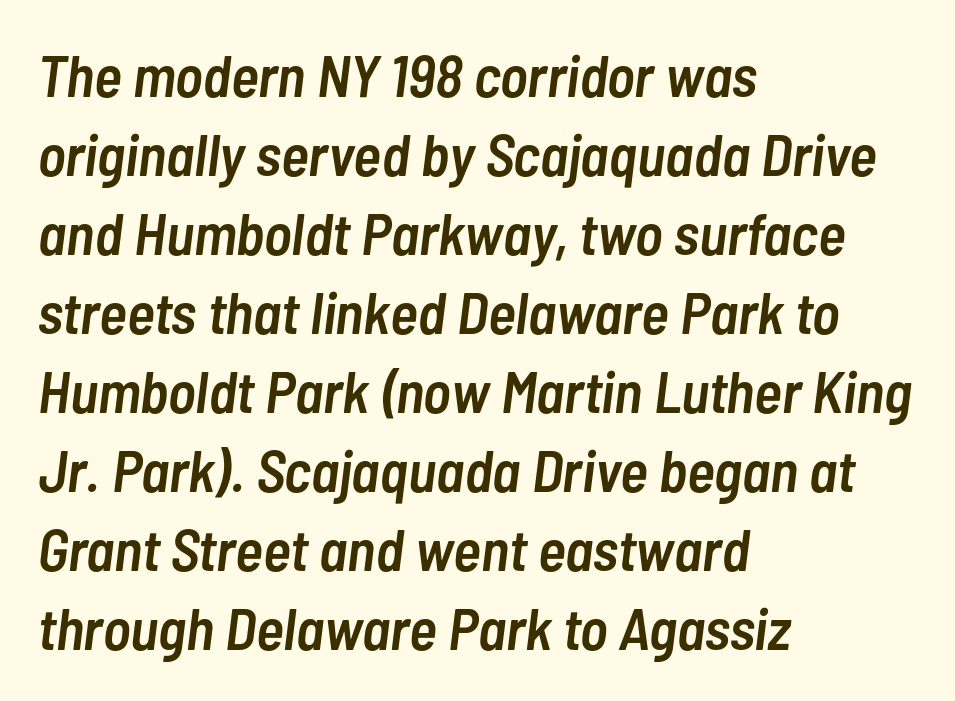
{"italic": "yes", "lean": "right", "slant_degrees": 7, "bold": "semi", "weight": "semibold", "width": "condensed", "stroke_contrast": "low", "x_height": "medium", "monospaced": "no", "underline": "no", "align": "left", "line_spacing": "normal", "line_spacing_ratio": 1.34, "letter_spacing": "normal", "letter_spacing_em": 0.0, "glyph_px": 59}
